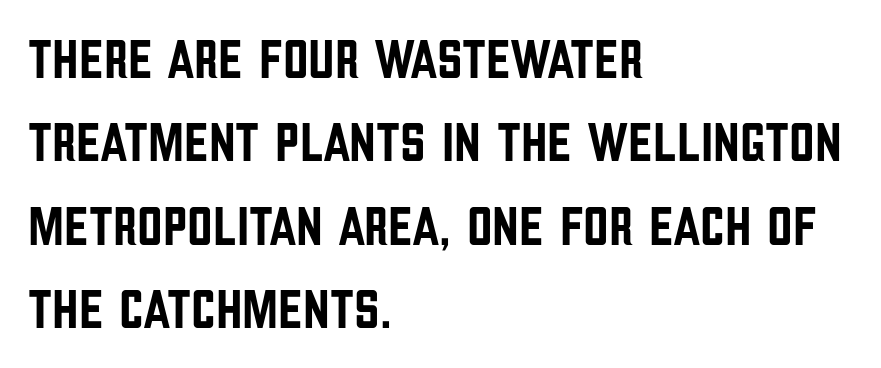
The image shows 56 px condensed sans-serif type, upright; set left-aligned, normal line spacing (1.49x), normal letter spacing, not underlined; low stroke contrast and a large x-height.
